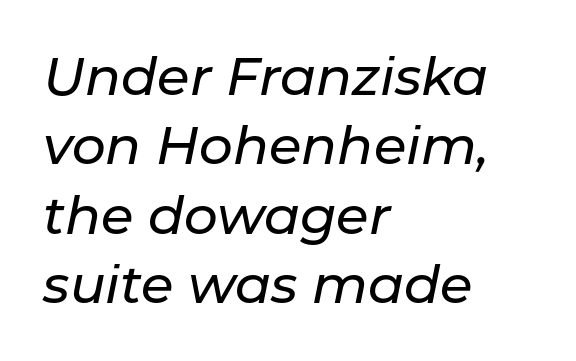
{"italic": "yes", "lean": "right", "slant_degrees": 11, "width": "normal", "stroke_contrast": "low", "x_height": "medium", "monospaced": "no", "underline": "no", "align": "left", "line_spacing": "normal", "line_spacing_ratio": 1.31, "letter_spacing": "normal", "letter_spacing_em": 0.0, "glyph_px": 53}
